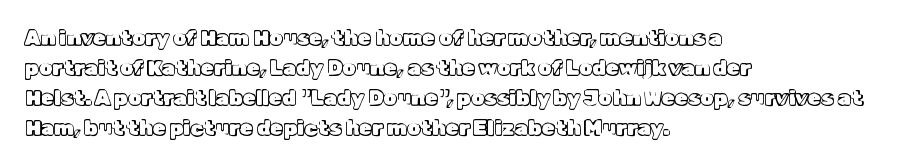
The gaps between neighbouring characters are ordinary and unremarkable. This rendering uses left alignment, leaving the right contour irregular. Horizontal bands of white between lines are of average thickness. The strip under each line holds only bare page. It's the straight-up-and-down kind of type.
